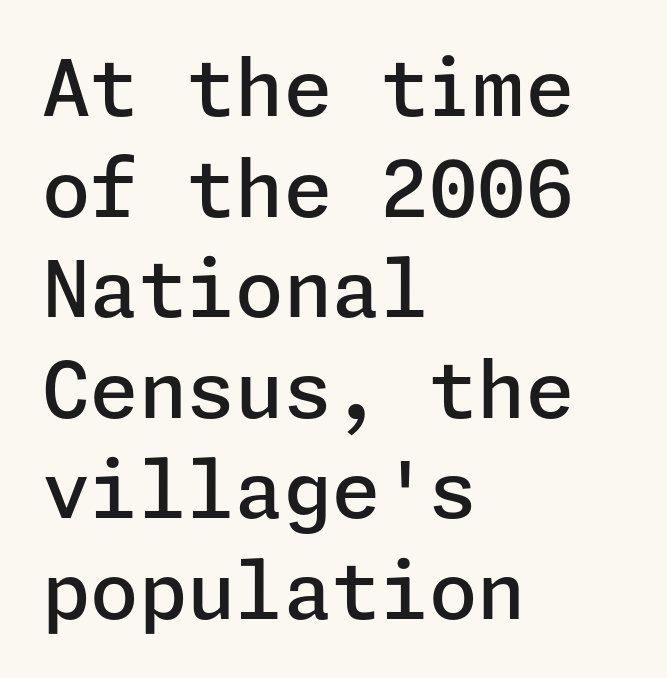
In terms of letterspacing, this is plain default setting. Set as a demibold, roughly 600 on the weight scale. The type sits square on the baseline with zero lean. The lines in this sample share a left origin and differ only in where they stop.
